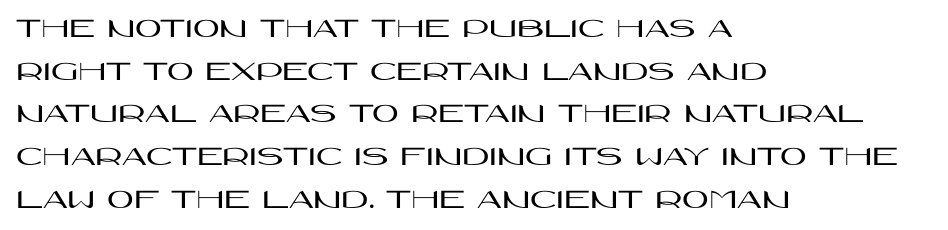
{"serif": "no", "italic": "no", "width": "wide", "stroke_contrast": "high", "x_height": "large", "monospaced": "no", "underline": "no", "align": "left", "line_spacing": "normal", "line_spacing_ratio": 1.47, "letter_spacing": "normal", "letter_spacing_em": 0.0, "glyph_px": 29}
